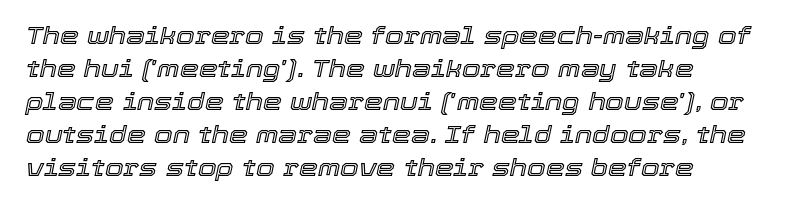
Q: Is the text italic (slanted)? A: Yes, it leans right by about 12 degrees.
Q: Is the text underlined? A: No.
Q: Is the spacing between letters normal or unusually wide? A: Normal.
Q: Is the spacing between lines tight, normal or loose? A: Normal.
